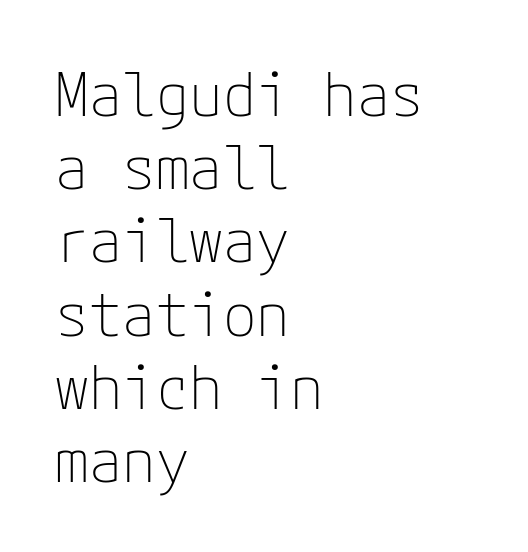
{"serif": "no", "italic": "no", "bold": "no", "weight": "thin", "width": "normal", "stroke_contrast": "low", "x_height": "medium", "underline": "no", "align": "left", "line_spacing_ratio": 1.2, "letter_spacing": "normal", "letter_spacing_em": 0.0, "glyph_px": 61}
